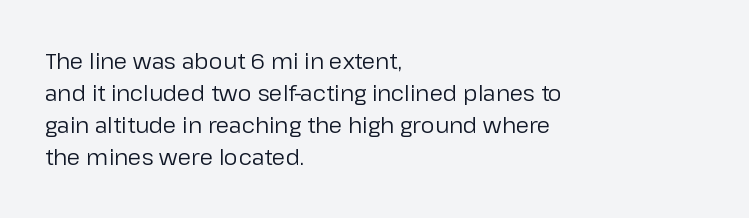
Weight: in the light-to-regular range. These lines keep a tight, regular rhythm from letter to letter. Any mark beneath the type? The region is blank. Left-aligned paragraph, ragged on the right. If you drew a line through each stem, it would be perfectly vertical. Honestly, the row spacing looks completely unremarkable.
